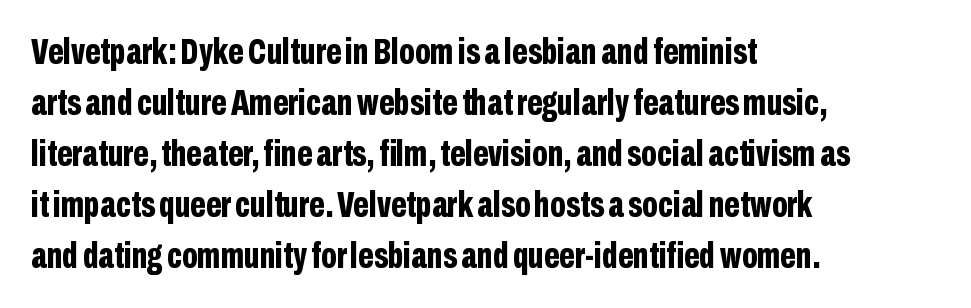
Q: Is the text bold? A: Yes.
Q: Is the text italic (slanted)? A: No, it is upright.
Q: Is the typeface a serif or a sans-serif typeface? A: Sans-serif.
Q: Is the text underlined? A: No.
Q: How is the paragraph aligned? A: Left-aligned.
Q: Is the spacing between letters normal or unusually wide? A: Normal.
Q: Is the spacing between lines tight, normal or loose? A: Normal.
Q: Width (condensed, normal, or wide)? A: Condensed.
Q: Stroke contrast? A: Low.
Q: x-height? A: Medium.
Q: Monospaced? A: No.
